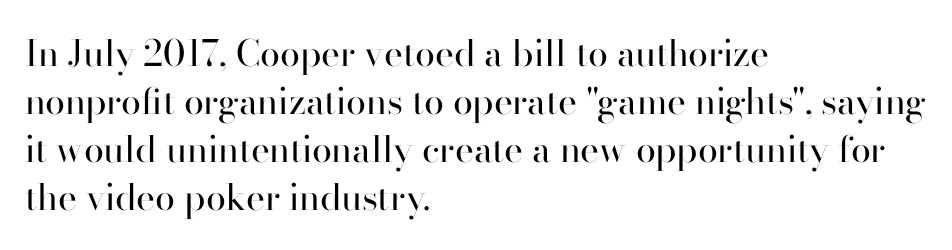
{"serif": "yes", "italic": "no", "bold": "no", "weight": "regular", "width": "normal", "stroke_contrast": "high", "x_height": "small", "monospaced": "no", "underline": "no", "align": "left", "line_spacing": "normal", "line_spacing_ratio": 1.33, "letter_spacing": "normal", "letter_spacing_em": 0.0, "glyph_px": 36}
